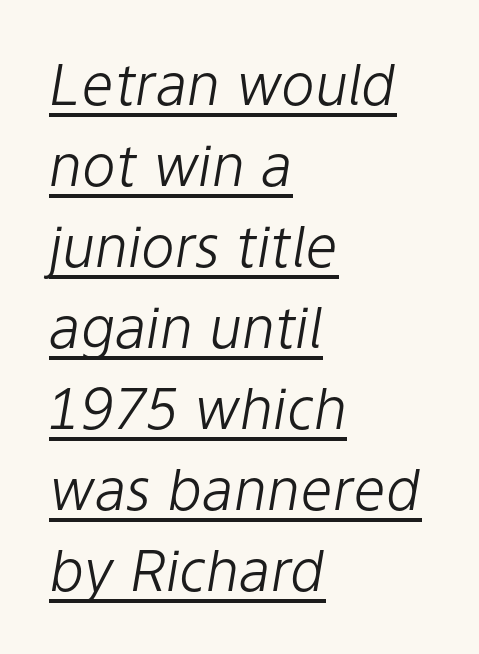
The image shows 57 px light type, italic (leaning right); set left-aligned, normal line spacing (1.42x), normal letter spacing, underlined; low stroke contrast and a medium x-height.
